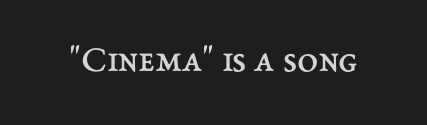
Is the stroke heavy? The answer is a plain regular-or-lighter. The words here are not underlined. When letters stand straight like this, we call the style roman or upright. Compared with typical body copy, the letter spacing here is the same. This sample has the flowing, uneven cadence of proportional lettering.
